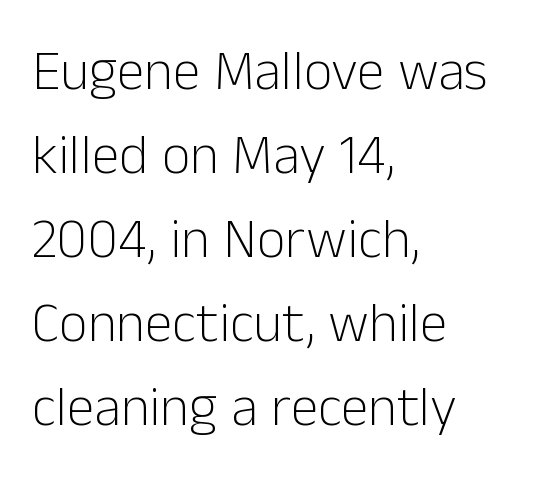
Q: Is the text bold? A: No.
Q: Is the text italic (slanted)? A: No, it is upright.
Q: Is the typeface a serif or a sans-serif typeface? A: Sans-serif.
Q: Is the text underlined? A: No.
Q: How is the paragraph aligned? A: Left-aligned.
Q: Is the spacing between letters normal or unusually wide? A: Normal.
Q: Is the spacing between lines tight, normal or loose? A: Normal.
Q: Width (condensed, normal, or wide)? A: Normal.
Q: Stroke contrast? A: Low.
Q: x-height? A: Medium.
Q: Monospaced? A: No.
